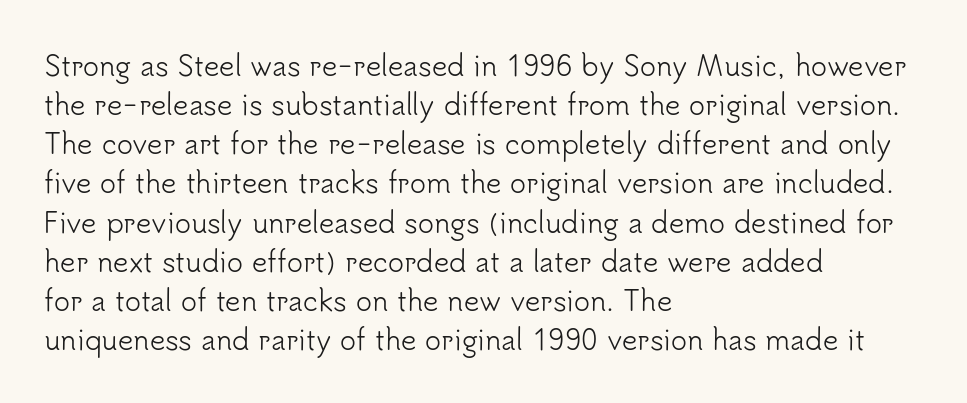
Q: Is the text bold? A: No.
Q: Is the text italic (slanted)? A: No, it is upright.
Q: Is the text underlined? A: No.
Q: How is the paragraph aligned? A: Left-aligned.
Q: Is the spacing between letters normal or unusually wide? A: Normal.
Q: Is the spacing between lines tight, normal or loose? A: Normal.
